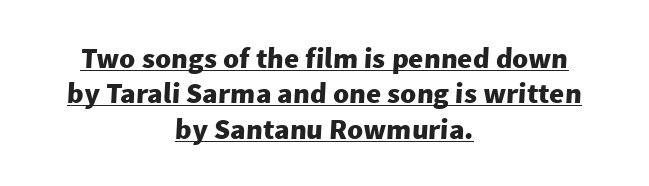
{"serif": "no", "bold": "yes", "weight": "heavy", "width": "normal", "stroke_contrast": "low", "x_height": "medium", "monospaced": "no", "underline": "yes", "align": "center", "line_spacing_ratio": 1.22, "letter_spacing": "normal", "letter_spacing_em": 0.0, "glyph_px": 29}
